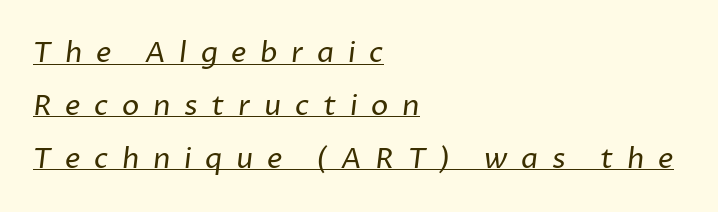
The image shows 29 px regular-weight sans-serif type; set left-aligned, line spacing 1.82x, unusually wide letter spacing (+0.47 em), underlined; low stroke contrast and a medium x-height.
